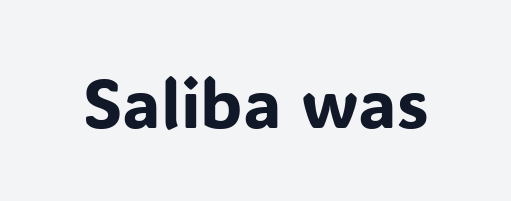
The image shows 69 px sans-serif type, upright; set normal letter spacing, not underlined; low stroke contrast and a medium x-height.
